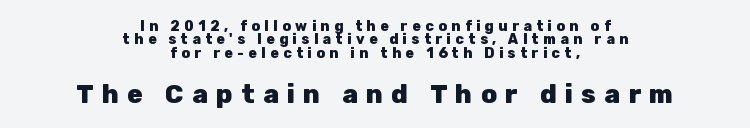
Designer's note — italics off, roman on. Block two is the big one; block one sits smaller above it. Rule under the text: the space is simply empty. Is there much room between lines? No — they nearly touch. Chunky letters — that's bold for sure. The rendering inserts visible extra space after every character.
